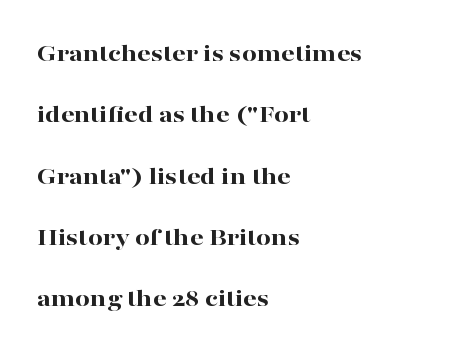
{"italic": "no", "bold": "yes", "underline": "no", "align": "left", "line_spacing": "loose", "line_spacing_ratio": 2.36, "letter_spacing": "normal", "letter_spacing_em": 0.0, "glyph_px": 26}
